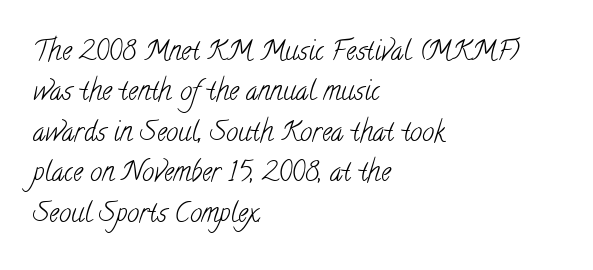
{"bold": "no", "underline": "no", "align": "left", "line_spacing": "normal", "line_spacing_ratio": 1.5, "letter_spacing": "normal", "letter_spacing_em": 0.0, "glyph_px": 27}
